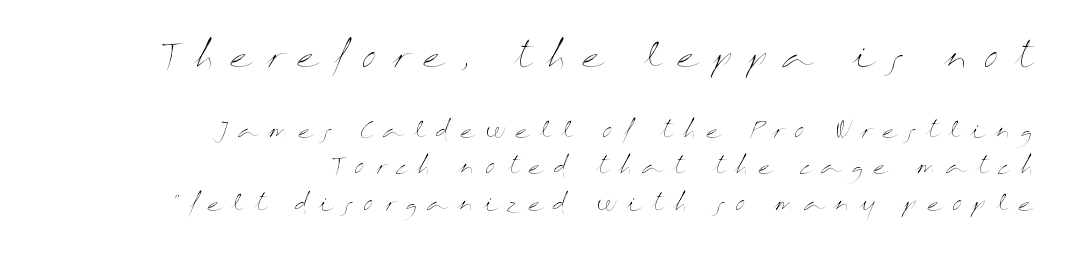
{"bold": "no", "weight": "thin", "width": "wide", "stroke_contrast": "medium", "x_height": "medium", "monospaced": "no", "underline": "no", "align": "right", "line_spacing": "normal", "line_spacing_ratio": 1.58, "letter_spacing": "wide", "letter_spacing_em": 0.42, "larger_block": "first", "size_ratio": 1.48, "glyph_px": 34}
